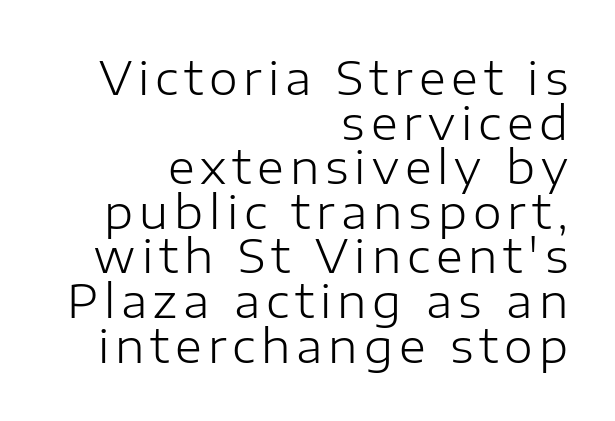
The image shows 46 px light sans-serif type, upright; set right-aligned, tight line spacing (0.97x), not underlined; low stroke contrast and a medium x-height.
